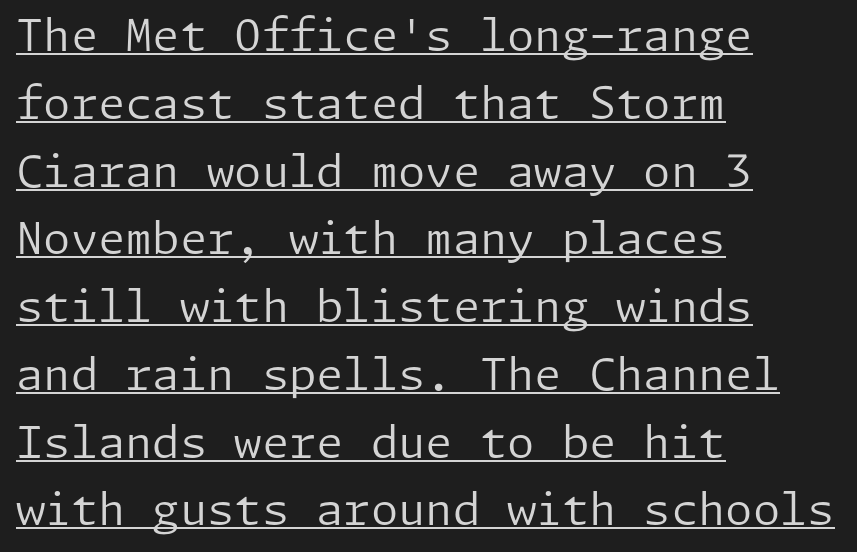
The image shows 44 px regular-weight sans-serif type, upright; set left-aligned, normal line spacing (1.54x), normal letter spacing, underlined; low stroke contrast and a medium x-height.
